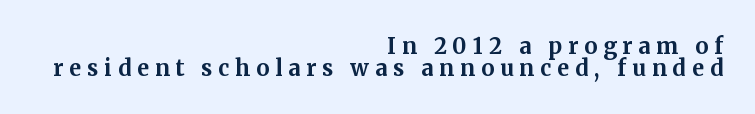
Q: Is the text bold? A: Yes.
Q: Is the text italic (slanted)? A: No, it is upright.
Q: Is the text underlined? A: No.
Q: How is the paragraph aligned? A: Right-aligned.
Q: Is the spacing between letters normal or unusually wide? A: Unusually wide.
Q: Is the spacing between lines tight, normal or loose? A: Tight.
